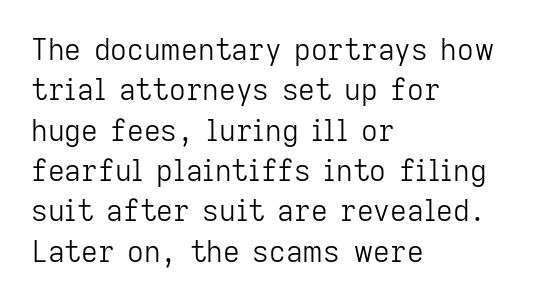
The font is comparable to plain body text, perhaps lighter. Tracking here is standard; glyphs follow each other at the usual distance. Nobody drew a line under any word here. Does the lettering tilt? It doesn't — this is upright. Notice how descenders clear the ascenders below comfortably — that's standard leading. Note the varied advance widths — an 'i' is clearly narrower than an 'm'.
